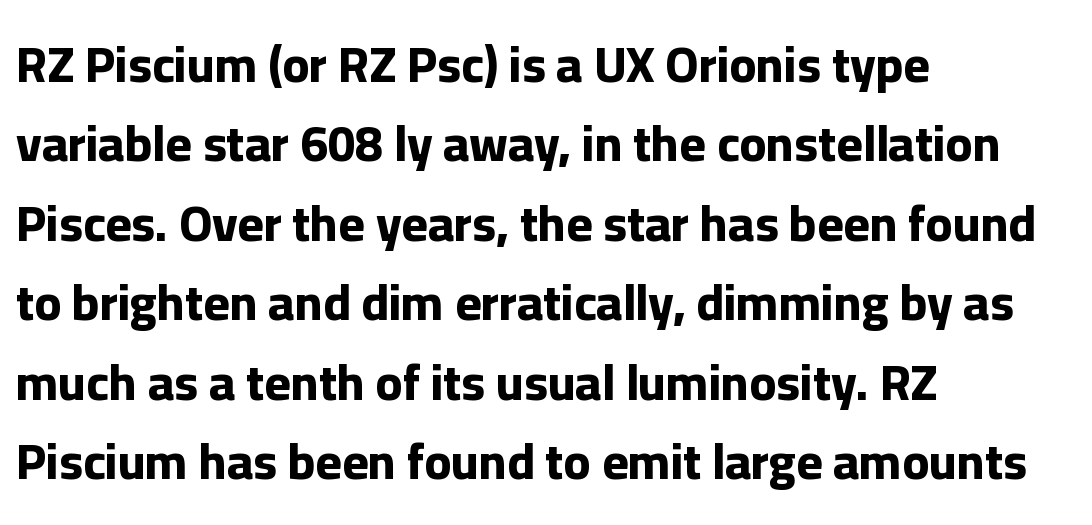
Every row of glyphs begins at an identical x-position on the left. Italic? Not at all — the glyphs are vertical. Is there much room between lines? A standard amount, neither cramped nor airy. Check under the words: just untouched page. Do the characters align in a grid? No, the font is proportional. Does the type have serifs? No, each stem ends abruptly.
